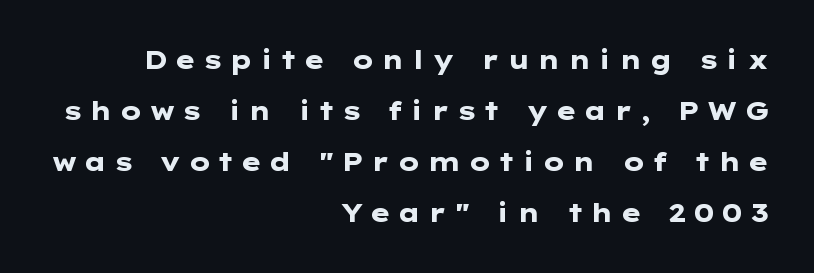
Q: Is the text bold? A: Yes.
Q: Is the text italic (slanted)? A: No, it is upright.
Q: Is the text underlined? A: No.
Q: How is the paragraph aligned? A: Right-aligned.
Q: Is the spacing between letters normal or unusually wide? A: Unusually wide.
Q: Is the spacing between lines tight, normal or loose? A: Loose.
